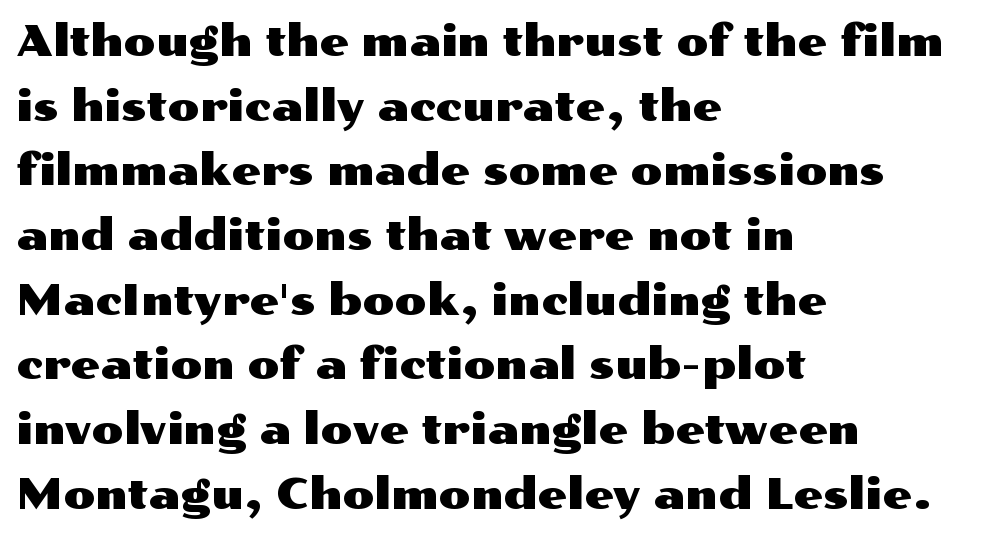
The letterforms sit shoulder to shoulder at normal distance. Honestly, there is no underline to notice here at all. The font family rendered here belongs to the sans-serif group. Does the copy run flush right? No — it runs flush left. The leading is moderate, giving the passage an even texture.
